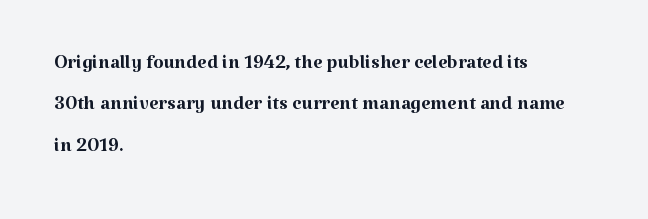
In terms of leading, this rendering sits right in the middle. The lettering stays uniformly vertical, giving the passage a roman look. Decoration check: the copy has no underline. The passage shown is not bold in any degree. How are the letters spaced? Ordinarily, with no added tracking.
